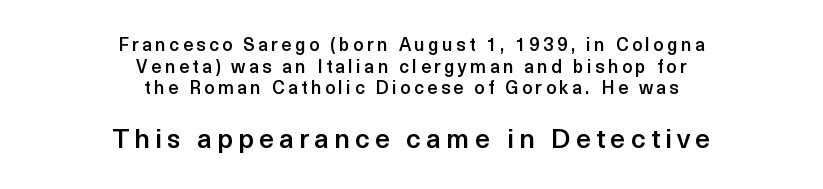
The strip under each line holds only bare page. The rendering positions every line midway between the sides. The axis of the letterforms is exactly vertical. Size hierarchy here favors the trailing block over the leading one.
